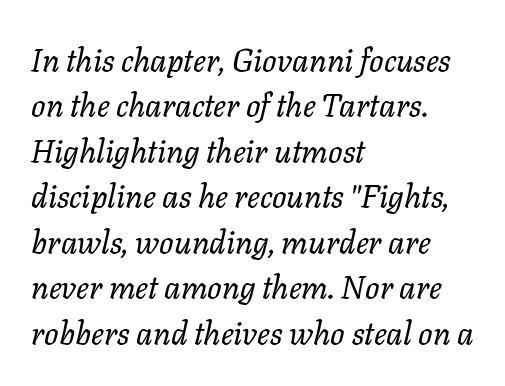
{"italic": "yes", "lean": "right", "slant_degrees": 11, "bold": "no", "weight": "regular", "width": "normal", "stroke_contrast": "low", "x_height": "medium", "monospaced": "no", "underline": "no", "align": "left", "line_spacing": "normal", "line_spacing_ratio": 1.42, "letter_spacing": "normal", "letter_spacing_em": 0.0, "glyph_px": 32}
